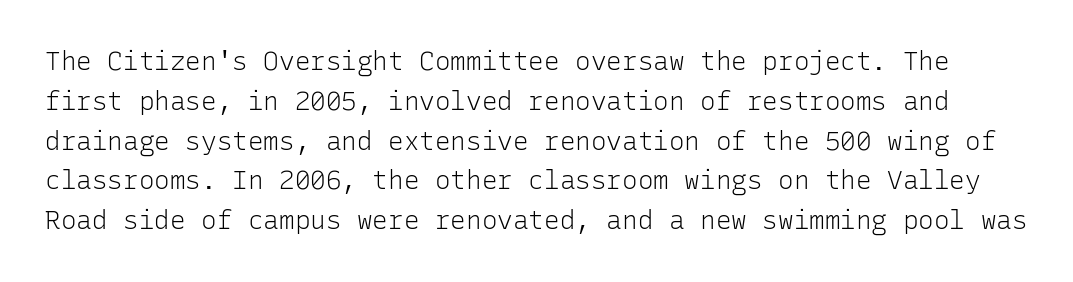
Q: Is the text bold? A: No.
Q: Is the text italic (slanted)? A: No, it is upright.
Q: Is the text underlined? A: No.
Q: Is the spacing between letters normal or unusually wide? A: Normal.
Q: Is the spacing between lines tight, normal or loose? A: Normal.
